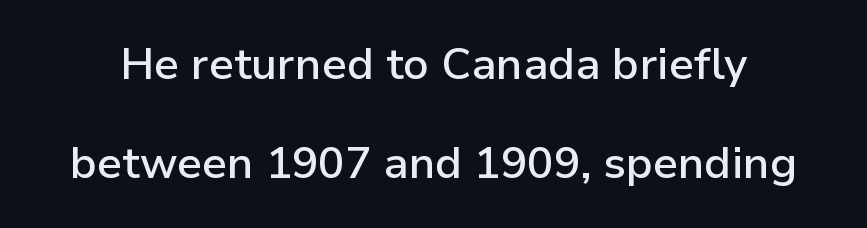
{"serif": "no", "italic": "no", "bold": "semi", "weight": "semibold", "width": "normal", "stroke_contrast": "low", "x_height": "medium", "monospaced": "no", "underline": "no", "line_spacing": "loose", "line_spacing_ratio": 2.24, "letter_spacing": "normal", "letter_spacing_em": 0.0, "glyph_px": 44}
